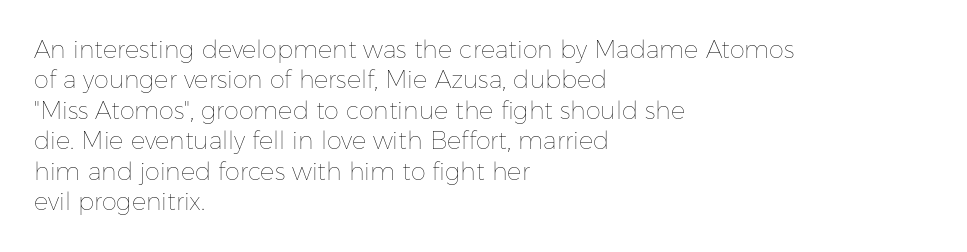
The image shows 24 px text type, upright; set left-aligned, normal line spacing (1.27x), normal letter spacing, not underlined.
